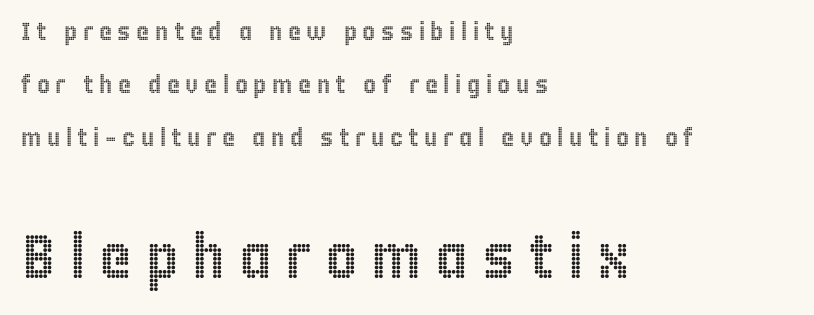
All the whitespace from short lines collects on the right. Each letter keeps its own natural width here, so spacing adapts to shape. Leading: increased. Decoration check: the copy has no underline. The lettering stays uniformly vertical, giving the passage a roman look. Whoever set this made the second block the dominant, larger element.
